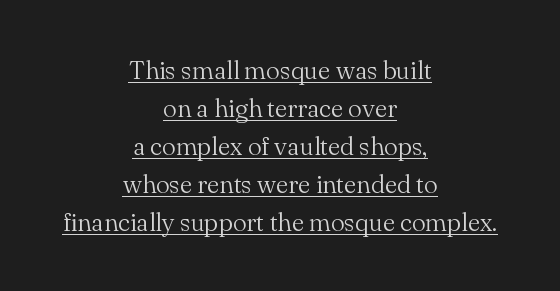
{"italic": "no", "bold": "no", "underline": "yes", "align": "center", "line_spacing": "normal", "line_spacing_ratio": 1.46, "letter_spacing": "normal", "letter_spacing_em": 0.0, "glyph_px": 26}
